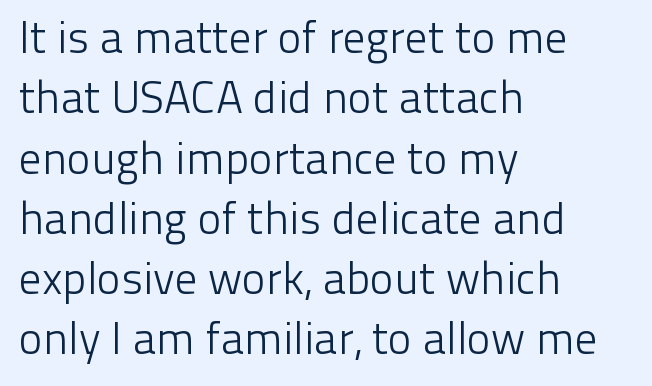
Note: no serifs on the glyphs. This sample has the flowing, uneven cadence of proportional lettering. A typesetter would call this zero additional tracking. Just letters on the line, the space beneath them empty. Summary of weight: not heavy and not bold.
